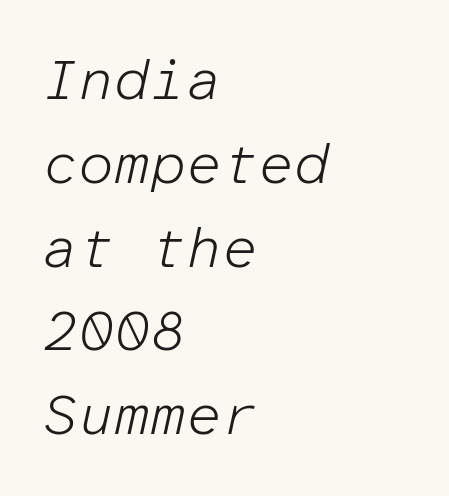
{"italic": "yes", "lean": "right", "slant_degrees": 12, "bold": "no", "weight": "light", "width": "normal", "stroke_contrast": "low", "x_height": "medium", "monospaced": "yes", "underline": "no", "align": "left", "line_spacing": "normal", "line_spacing_ratio": 1.47, "letter_spacing": "normal", "letter_spacing_em": 0.0, "glyph_px": 57}
